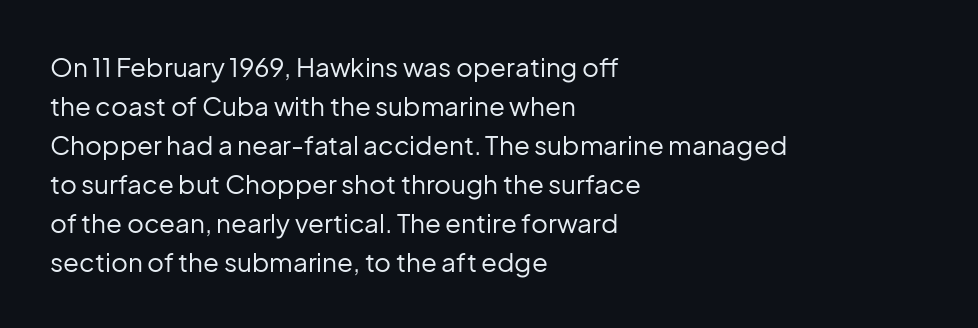
Q: Is the text bold? A: No.
Q: Is the text italic (slanted)? A: No, it is upright.
Q: Is the text underlined? A: No.
Q: How is the paragraph aligned? A: Left-aligned.
Q: Is the spacing between letters normal or unusually wide? A: Normal.
Q: Is the spacing between lines tight, normal or loose? A: Normal.
